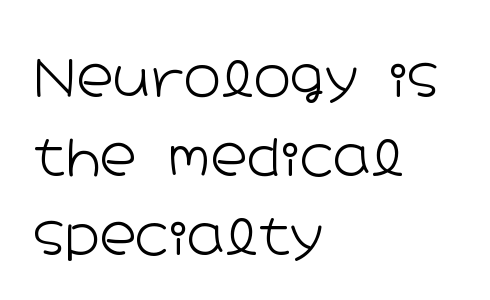
{"serif": "no", "italic": "no", "bold": "no", "weight": "light", "width": "wide", "stroke_contrast": "low", "x_height": "medium", "monospaced": "no", "underline": "no", "align": "left", "line_spacing": "normal", "line_spacing_ratio": 1.55, "letter_spacing": "normal", "letter_spacing_em": 0.0, "glyph_px": 51}
